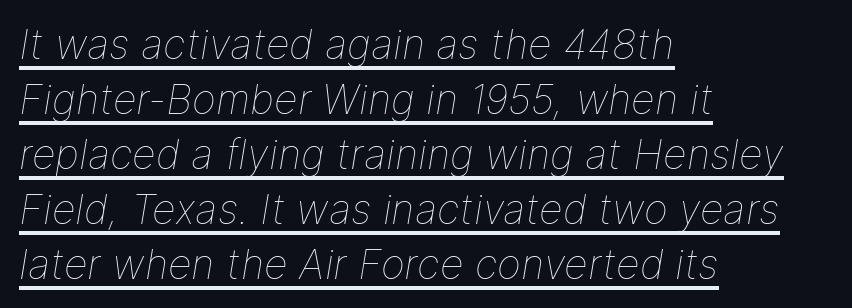
{"italic": "yes", "lean": "right", "slant_degrees": 9, "bold": "no", "weight": "thin", "width": "normal", "stroke_contrast": "low", "x_height": "medium", "monospaced": "no", "underline": "yes", "align": "left", "line_spacing": "normal", "line_spacing_ratio": 1.34, "letter_spacing": "normal", "letter_spacing_em": 0.0, "glyph_px": 41}
